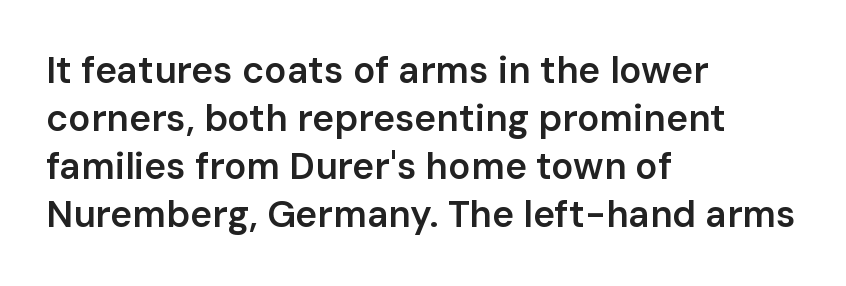
No extra tracking has been applied to these lines. Looks like regular typesetting: each glyph gets only the width it needs. Do the letters lean? They stand straight. The typesetter chose a ragged-right arrangement here. The leading is moderate, giving the passage an even texture.
